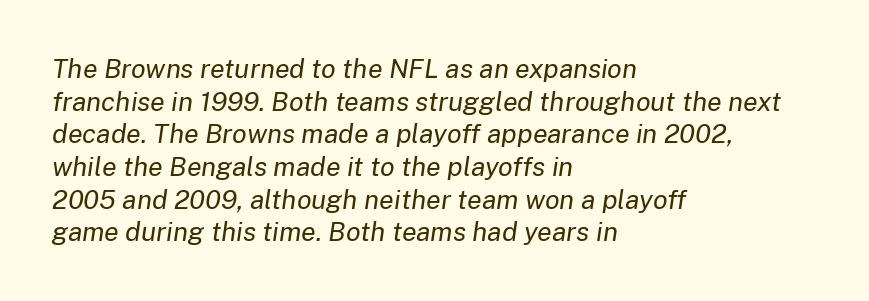
{"italic": "yes", "lean": "right", "slant_degrees": 8, "bold": "no", "underline": "no", "align": "left", "line_spacing_ratio": 1.21, "letter_spacing": "normal", "letter_spacing_em": 0.0, "glyph_px": 27}
